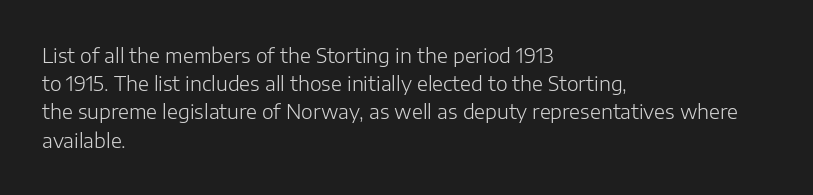
Q: Is the text bold? A: No.
Q: Is the text italic (slanted)? A: No, it is upright.
Q: Is the text underlined? A: No.
Q: How is the paragraph aligned? A: Left-aligned.
Q: Is the spacing between letters normal or unusually wide? A: Normal.
Q: Is the spacing between lines tight, normal or loose? A: Normal.
